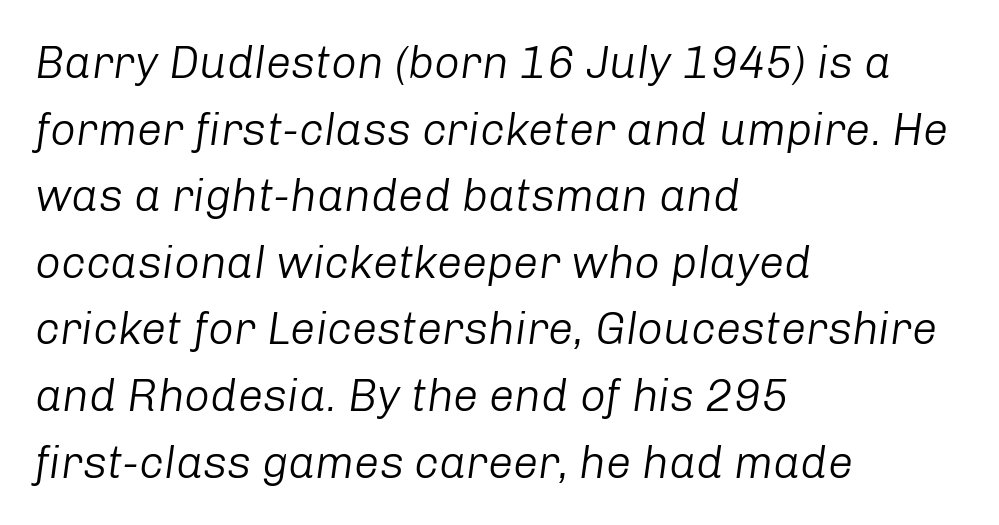
Q: Is the text bold? A: No.
Q: Is the text italic (slanted)? A: Yes, it leans right by about 8 degrees.
Q: Is the text underlined? A: No.
Q: How is the paragraph aligned? A: Left-aligned.
Q: Is the spacing between letters normal or unusually wide? A: Normal.
Q: Is the spacing between lines tight, normal or loose? A: Normal.
Q: Width (condensed, normal, or wide)? A: Normal.
Q: Stroke contrast? A: Low.
Q: x-height? A: Medium.
Q: Monospaced? A: No.
